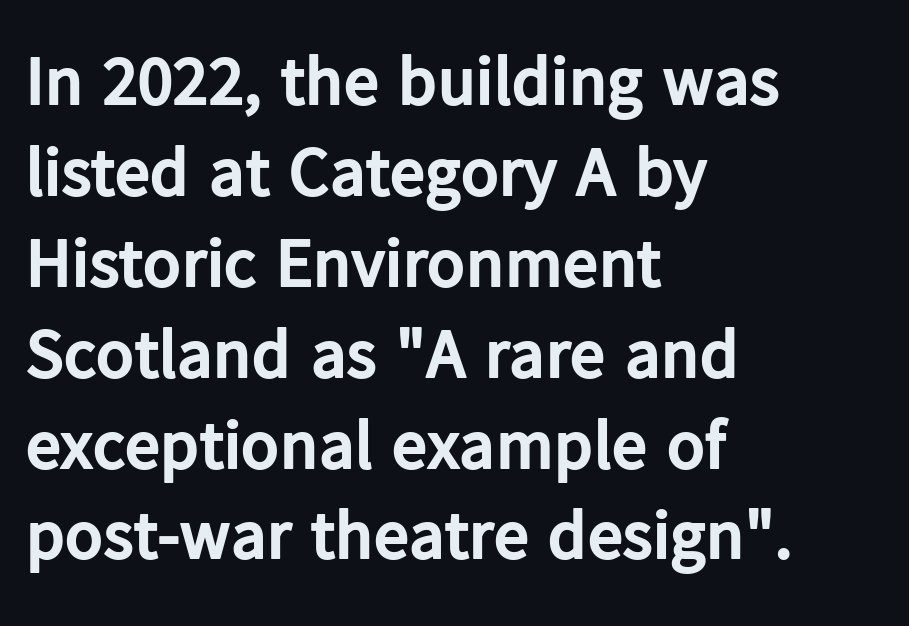
The image shows 71 px bold sans-serif type, upright; set left-aligned, normal line spacing (1.28x), normal letter spacing, not underlined; low stroke contrast and a medium x-height.
